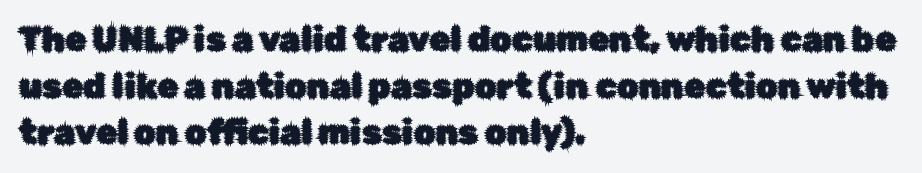
The image shows 34 px sans-serif type, upright; set left-aligned, normal line spacing (1.37x), normal letter spacing, not underlined; low stroke contrast and a medium x-height.
